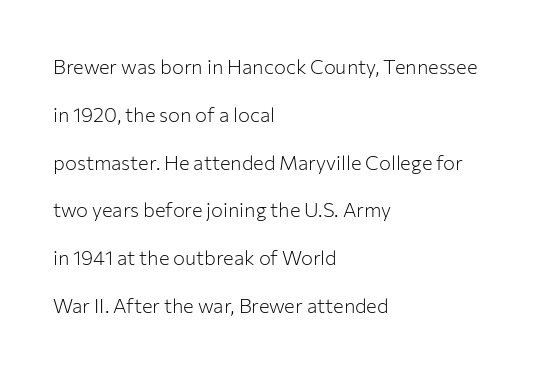
{"italic": "no", "bold": "no", "underline": "no", "align": "left", "line_spacing": "loose", "line_spacing_ratio": 2.39, "letter_spacing": "normal", "letter_spacing_em": 0.0, "glyph_px": 20}
